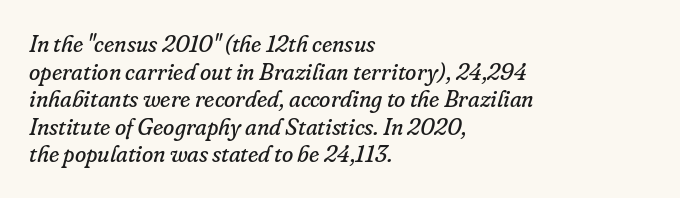
Any mark beneath the type? The region is blank. The rendering anchors every line to the left-hand side. A quiet, ordinary-to-light weight characterises the typeface. Tracking value appears to be zero — textbook default spacing. Compared with ordinary roman type, these characters are visibly tilted.
